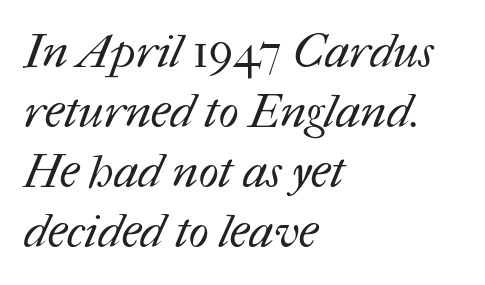
Inter-character spacing is left at the font's built-in metrics. The baseline area is clear. Ink coverage per letter is moderate at most. Do the characters align in a grid? No, the font is proportional. The vertical gap from one line to the next is medium.
